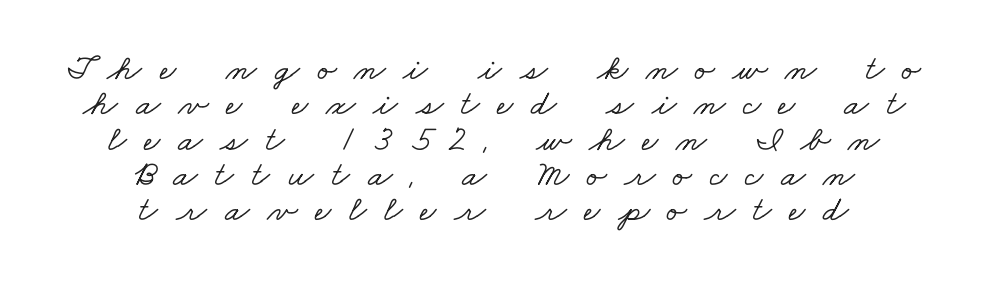
The rendering shows small feet on the letterforms — a serif design. Glyph-to-glyph distance is far greater than everyday printed text. Is there much room between lines? No — they nearly touch. Looks like regular typesetting: each glyph gets only the width it needs. Reading down the block, each line starts at a different indent, mirrored at its end. The space beneath each line is pristine and unruled.
